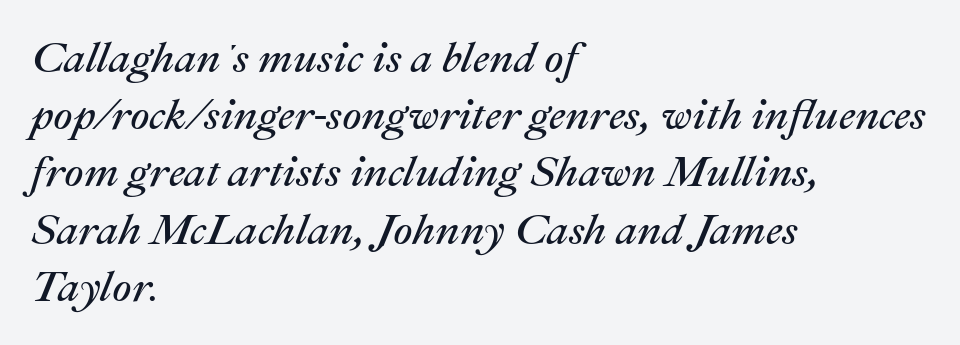
The image shows 43 px regular-weight type, italic (leaning right); set left-aligned, normal line spacing (1.33x), normal letter spacing, not underlined; medium stroke contrast and a medium x-height.
